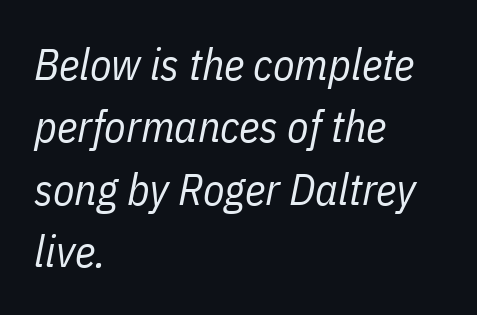
Think of a printed novel: that variable character pitch is what you see here. The lines in this sample share a left origin and differ only in where they stop. In terms of leading, this rendering sits right in the middle. The lettering tilts uniformly, giving the passage an italic look. Stems here are at most as thick as an everyday book face.
